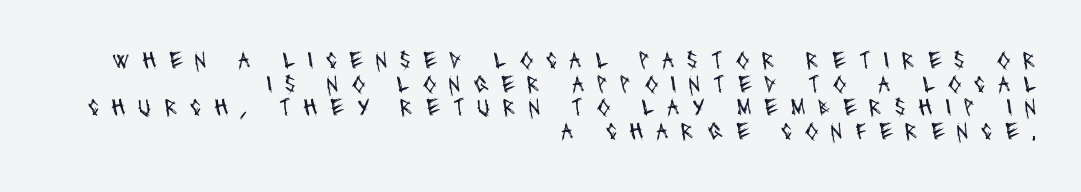
Weight: not bold — regular or lighter. Tracking value appears strongly positive — letters spread wide. Compared with a flush-left layout, this one pins lines to the opposite, right side. These lines huddle together more closely than default settings would place them. Each row of text sits above clean, open space.
